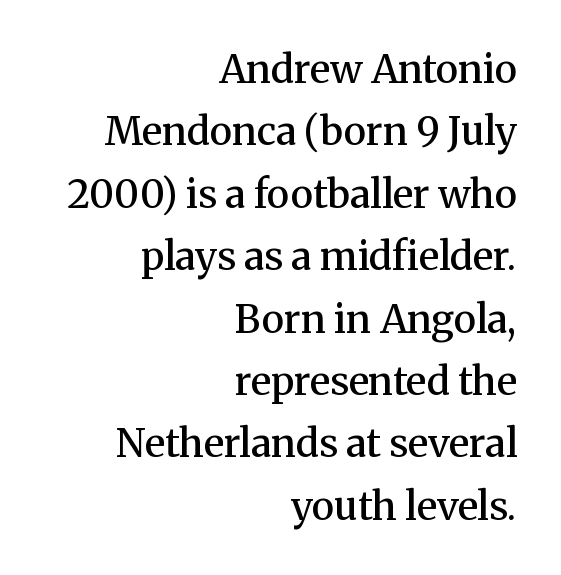
Q: Is the text bold? A: Semi-bold.
Q: Is the text italic (slanted)? A: No, it is upright.
Q: Is the typeface a serif or a sans-serif typeface? A: Serif.
Q: Is the text underlined? A: No.
Q: How is the paragraph aligned? A: Right-aligned.
Q: Is the spacing between letters normal or unusually wide? A: Normal.
Q: Is the spacing between lines tight, normal or loose? A: Normal.
Q: Width (condensed, normal, or wide)? A: Normal.
Q: Stroke contrast? A: Medium.
Q: x-height? A: Medium.
Q: Monospaced? A: No.
